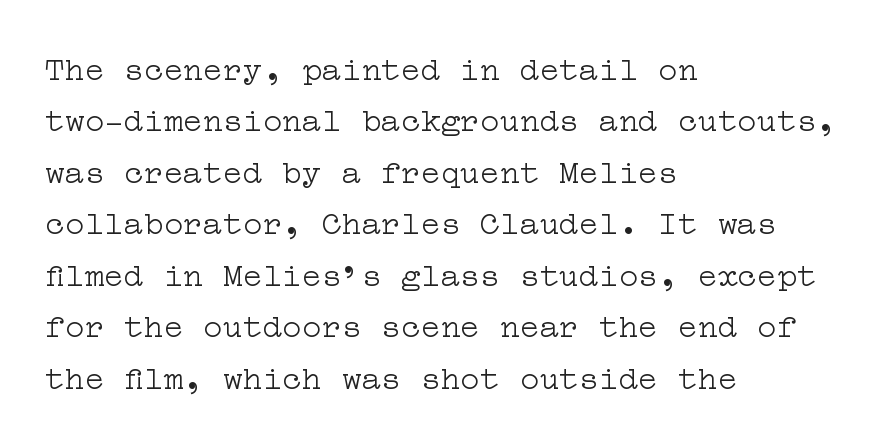
{"serif": "yes", "italic": "no", "bold": "no", "weight": "light", "width": "wide", "stroke_contrast": "low", "x_height": "medium", "underline": "no", "align": "left", "line_spacing": "normal", "line_spacing_ratio": 1.56, "letter_spacing": "normal", "letter_spacing_em": 0.0, "glyph_px": 33}
